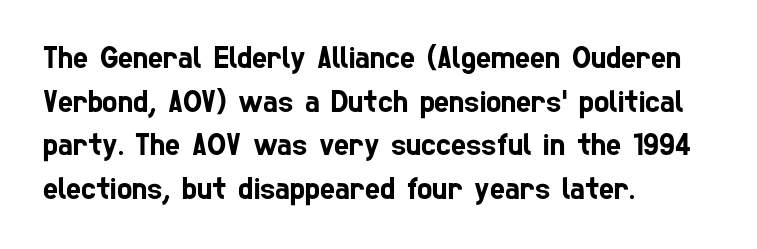
Where is the straight margin? On the left. The designer left line spacing at the default. Caption: standard tracking, unaltered. The rendering uses natural spacing where letterforms have individual widths. Unmarked baselines from the first word to the last. The rendering shows plain stroke endings on the letterforms — a sans-serif design.
